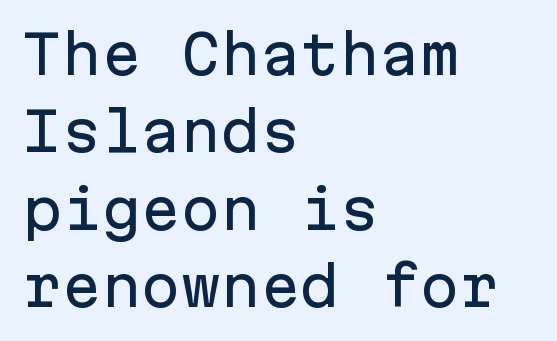
The image shows 53 px sans-serif type, upright, monospaced; set left-aligned, normal line spacing (1.46x), normal letter spacing, not underlined; low stroke contrast and a medium x-height.
